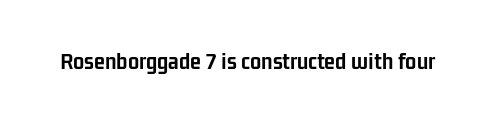
Underlining? Definitely not there. Strong, thick strokes mark this as bold type. This sample uses an upright cut, with every glyph sitting square on the baseline. A typesetter would call this zero additional tracking.
